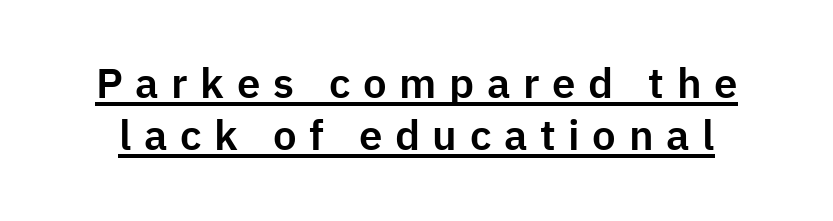
The image shows 42 px sans-serif type, upright; set line spacing 1.24x, unusually wide letter spacing (+0.3 em), underlined; low stroke contrast and a medium x-height.
